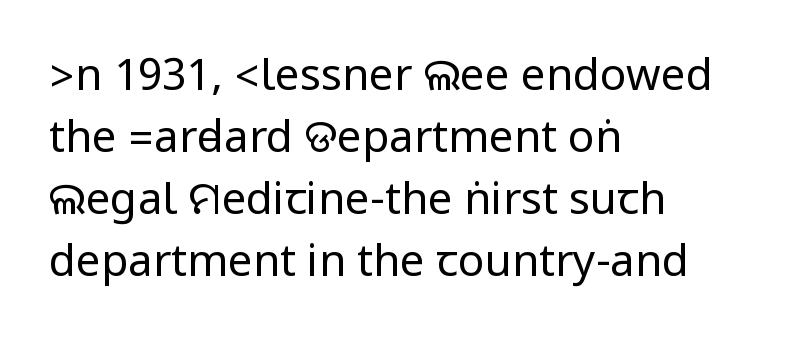
Q: Is the text bold? A: No.
Q: Is the text italic (slanted)? A: No, it is upright.
Q: Is the typeface a serif or a sans-serif typeface? A: Sans-serif.
Q: Is the text underlined? A: No.
Q: How is the paragraph aligned? A: Left-aligned.
Q: Is the spacing between letters normal or unusually wide? A: Normal.
Q: Is the spacing between lines tight, normal or loose? A: Normal.
Q: Width (condensed, normal, or wide)? A: Condensed.
Q: Stroke contrast? A: Low.
